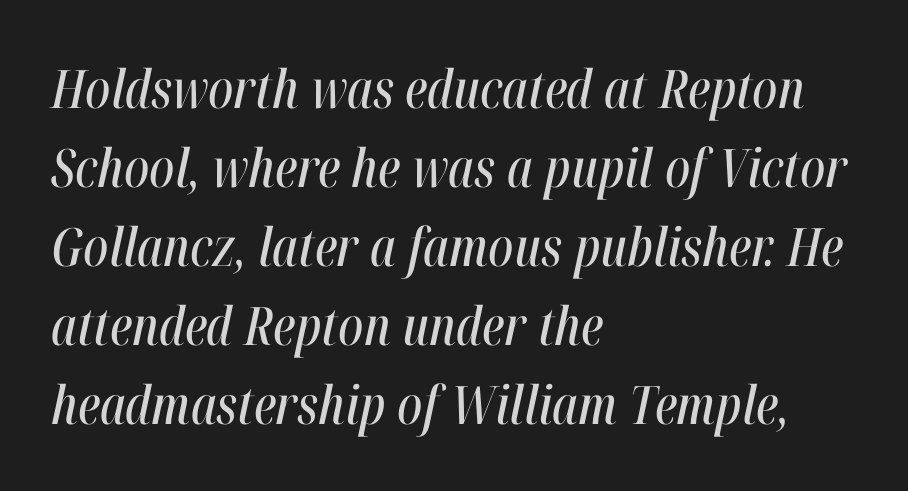
The image shows 53 px condensed type, italic (leaning right); set left-aligned, normal line spacing (1.49x), normal letter spacing, not underlined; high stroke contrast and a medium x-height.
